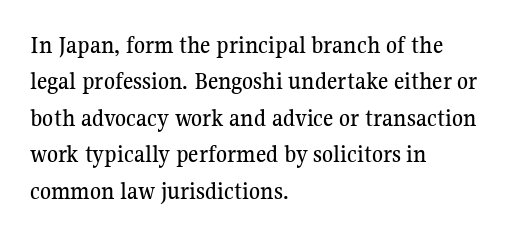
The image shows 25 px text type, upright; set left-aligned, normal line spacing (1.46x), normal letter spacing, not underlined.
